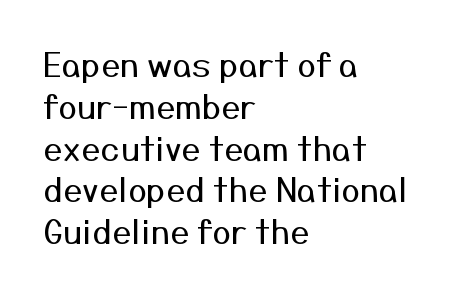
The image shows 34 px regular-weight sans-serif type, upright; set left-aligned, line spacing 1.23x, normal letter spacing, not underlined; medium stroke contrast and a medium x-height.
